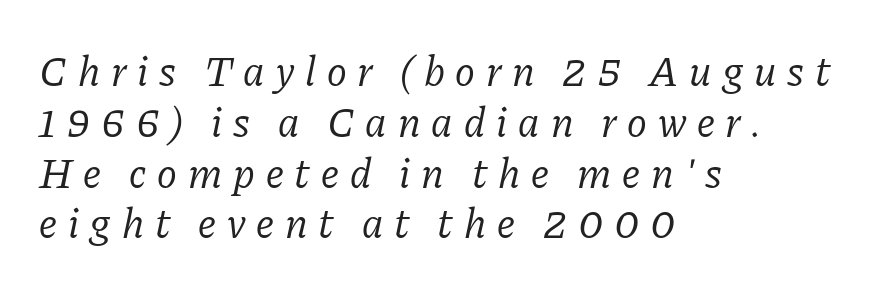
Q: Is the text bold? A: No.
Q: Is the text italic (slanted)? A: Yes, it leans right by about 11 degrees.
Q: Is the typeface a serif or a sans-serif typeface? A: Serif.
Q: Is the text underlined? A: No.
Q: How is the paragraph aligned? A: Left-aligned.
Q: Is the spacing between letters normal or unusually wide? A: Unusually wide.
Q: Width (condensed, normal, or wide)? A: Normal.
Q: Stroke contrast? A: Low.
Q: x-height? A: Medium.
Q: Monospaced? A: No.
